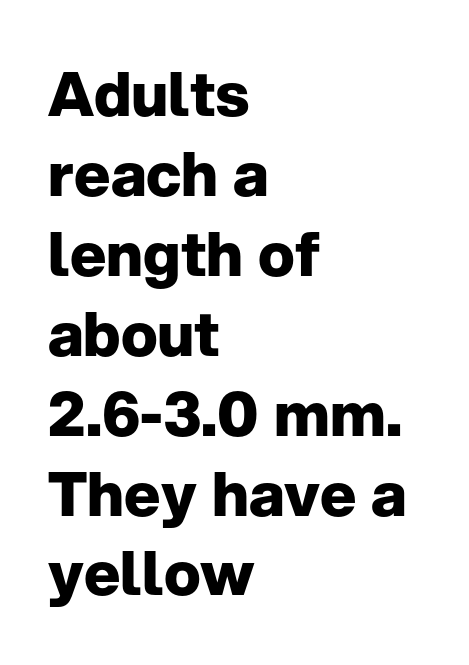
The image shows 61 px heavy sans-serif type, upright; set left-aligned, normal line spacing (1.31x), normal letter spacing, not underlined; low stroke contrast and a medium x-height.
